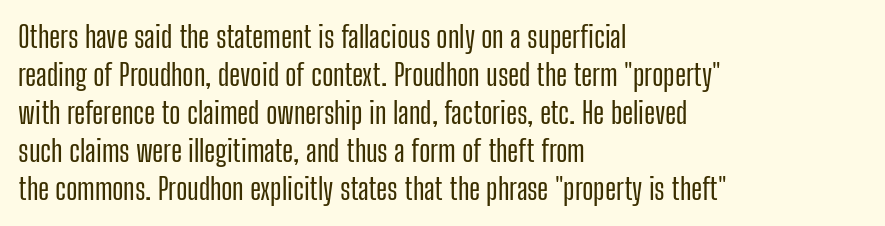
{"serif": "no", "italic": "no", "width": "condensed", "stroke_contrast": "low", "x_height": "medium", "monospaced": "no", "underline": "no", "align": "left", "line_spacing": "normal", "line_spacing_ratio": 1.27, "letter_spacing": "normal", "letter_spacing_em": 0.0, "glyph_px": 30}
